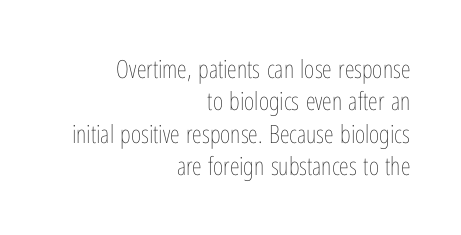
Q: Is the text bold? A: No.
Q: Is the text italic (slanted)? A: No, it is upright.
Q: Is the text underlined? A: No.
Q: How is the paragraph aligned? A: Right-aligned.
Q: Is the spacing between letters normal or unusually wide? A: Normal.
Q: Is the spacing between lines tight, normal or loose? A: Normal.
